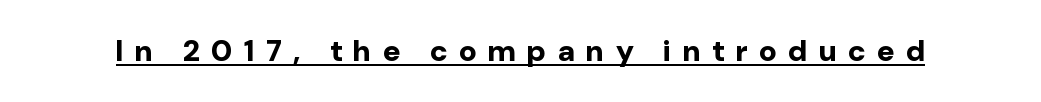
{"serif": "no", "italic": "no", "bold": "yes", "weight": "bold", "width": "normal", "stroke_contrast": "low", "x_height": "medium", "monospaced": "no", "underline": "yes", "letter_spacing": "wide", "letter_spacing_em": 0.39, "glyph_px": 30}
